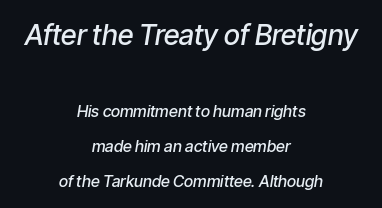
{"italic": "yes", "lean": "right", "slant_degrees": 9, "bold": "semi", "weight": "semibold", "width": "condensed", "stroke_contrast": "low", "x_height": "medium", "monospaced": "no", "underline": "no", "align": "center", "line_spacing": "loose", "line_spacing_ratio": 2.19, "letter_spacing": "normal", "letter_spacing_em": 0.0, "larger_block": "first", "size_ratio": 1.75, "glyph_px": 28}
